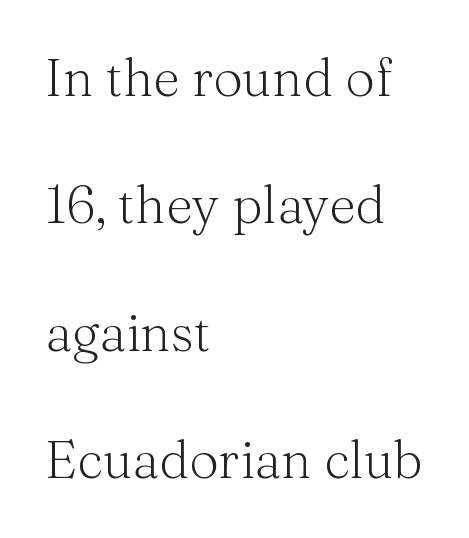
Q: Is the text bold? A: No.
Q: Is the text italic (slanted)? A: No, it is upright.
Q: Is the typeface a serif or a sans-serif typeface? A: Serif.
Q: Is the text underlined? A: No.
Q: How is the paragraph aligned? A: Left-aligned.
Q: Is the spacing between letters normal or unusually wide? A: Normal.
Q: Is the spacing between lines tight, normal or loose? A: Loose.
Q: Width (condensed, normal, or wide)? A: Normal.
Q: Stroke contrast? A: Medium.
Q: x-height? A: Medium.
Q: Monospaced? A: No.
